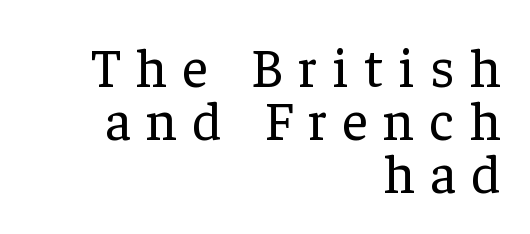
The type is letterspaced generously, with wide tracking. Is the type heavy? It reads as light-to-regular instead. Interline gaps are noticeably narrow in this sample. The letters advance in unequal steps, a hallmark of proportional type. The string is rendered with underlining switched off.
